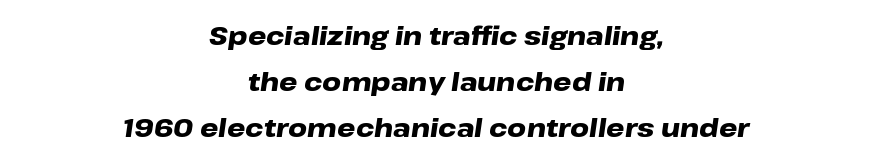
{"italic": "yes", "lean": "right", "slant_degrees": 8, "bold": "yes", "underline": "no", "align": "center", "line_spacing_ratio": 1.77, "letter_spacing": "normal", "letter_spacing_em": 0.0, "glyph_px": 26}
